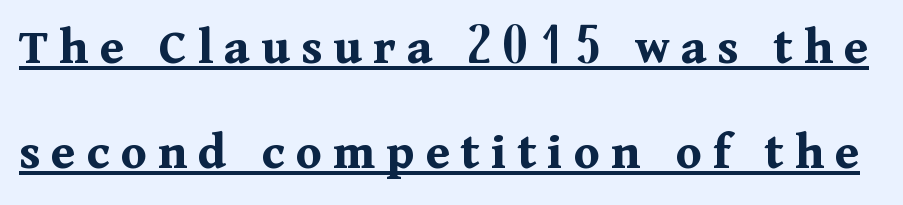
Q: Is the text bold? A: Yes.
Q: Is the text italic (slanted)? A: No, it is upright.
Q: Is the typeface a serif or a sans-serif typeface? A: Serif.
Q: Is the text underlined? A: Yes.
Q: Is the spacing between letters normal or unusually wide? A: Unusually wide.
Q: Is the spacing between lines tight, normal or loose? A: Loose.
Q: Width (condensed, normal, or wide)? A: Normal.
Q: Stroke contrast? A: Medium.
Q: x-height? A: Medium.
Q: Monospaced? A: No.
